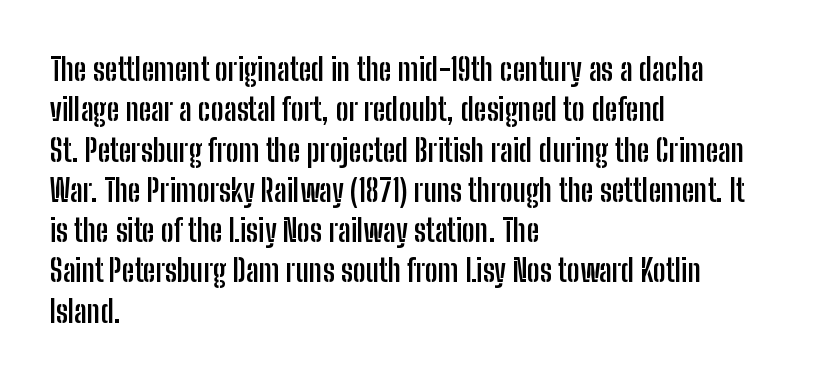
Q: Is the text bold? A: Yes.
Q: Is the text italic (slanted)? A: No, it is upright.
Q: Is the typeface a serif or a sans-serif typeface? A: Sans-serif.
Q: Is the text underlined? A: No.
Q: How is the paragraph aligned? A: Left-aligned.
Q: Is the spacing between letters normal or unusually wide? A: Normal.
Q: Is the spacing between lines tight, normal or loose? A: Normal.
Q: Width (condensed, normal, or wide)? A: Condensed.
Q: Stroke contrast? A: Low.
Q: x-height? A: Medium.
Q: Monospaced? A: No.
